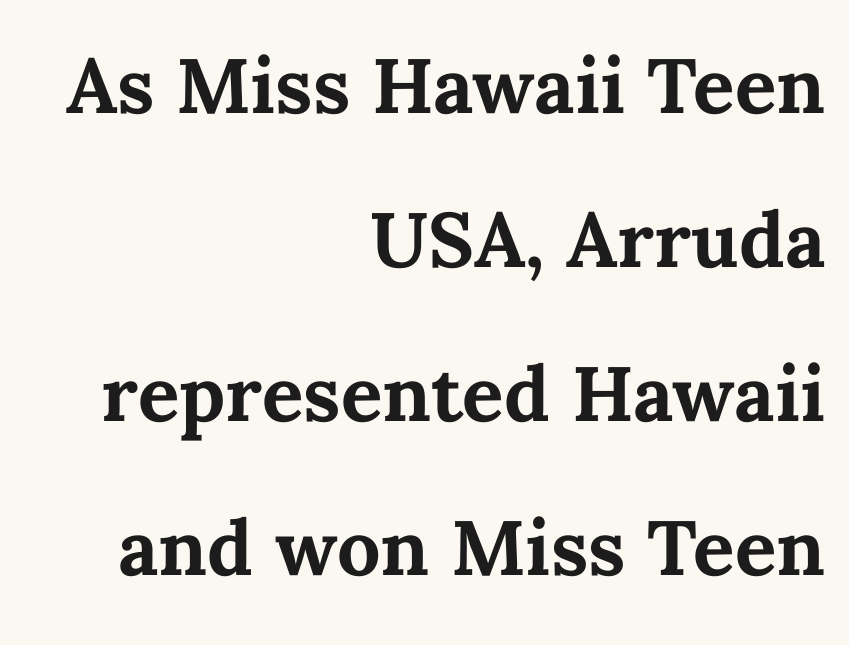
Q: Is the text bold? A: Yes.
Q: Is the text italic (slanted)? A: No, it is upright.
Q: Is the text underlined? A: No.
Q: How is the paragraph aligned? A: Right-aligned.
Q: Is the spacing between letters normal or unusually wide? A: Normal.
Q: Is the spacing between lines tight, normal or loose? A: Loose.
Q: Width (condensed, normal, or wide)? A: Normal.
Q: Stroke contrast? A: Medium.
Q: x-height? A: Medium.
Q: Monospaced? A: No.
